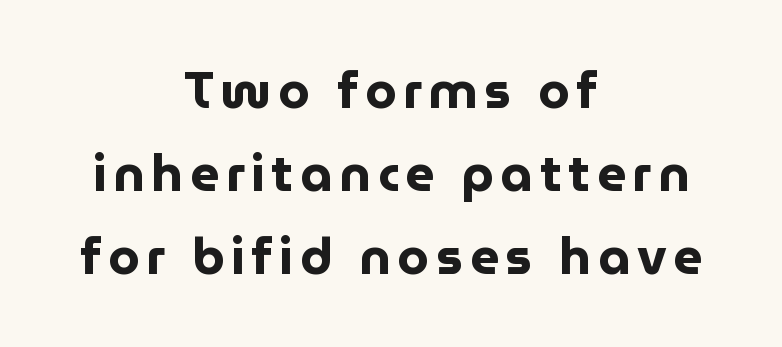
Q: Is the text bold? A: Yes.
Q: Is the text italic (slanted)? A: No, it is upright.
Q: Is the typeface a serif or a sans-serif typeface? A: Sans-serif.
Q: Is the text underlined? A: No.
Q: How is the paragraph aligned? A: Centered.
Q: Is the spacing between lines tight, normal or loose? A: Normal.
Q: Width (condensed, normal, or wide)? A: Normal.
Q: Stroke contrast? A: Low.
Q: x-height? A: Medium.
Q: Monospaced? A: No.
